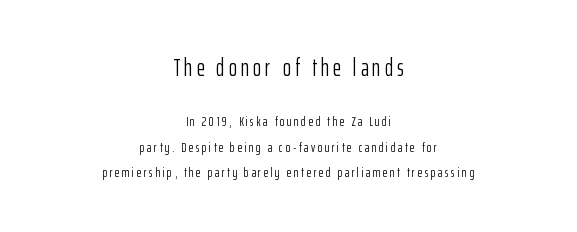
Compared with a typical body face, this is equally light or lighter still. Larger block? The one above; the one below is distinctly smaller. No italicization has been applied; the sample stays upright. If you folded the block vertically in half, each line would mirror itself in length.
